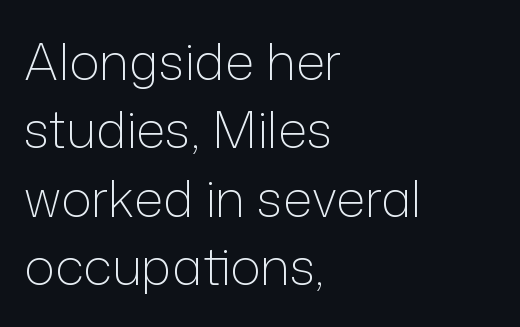
Q: Is the text bold? A: No.
Q: Is the text italic (slanted)? A: No, it is upright.
Q: Is the typeface a serif or a sans-serif typeface? A: Sans-serif.
Q: Is the text underlined? A: No.
Q: How is the paragraph aligned? A: Left-aligned.
Q: Is the spacing between letters normal or unusually wide? A: Normal.
Q: Is the spacing between lines tight, normal or loose? A: Normal.
Q: Width (condensed, normal, or wide)? A: Normal.
Q: Stroke contrast? A: Low.
Q: x-height? A: Medium.
Q: Monospaced? A: No.
